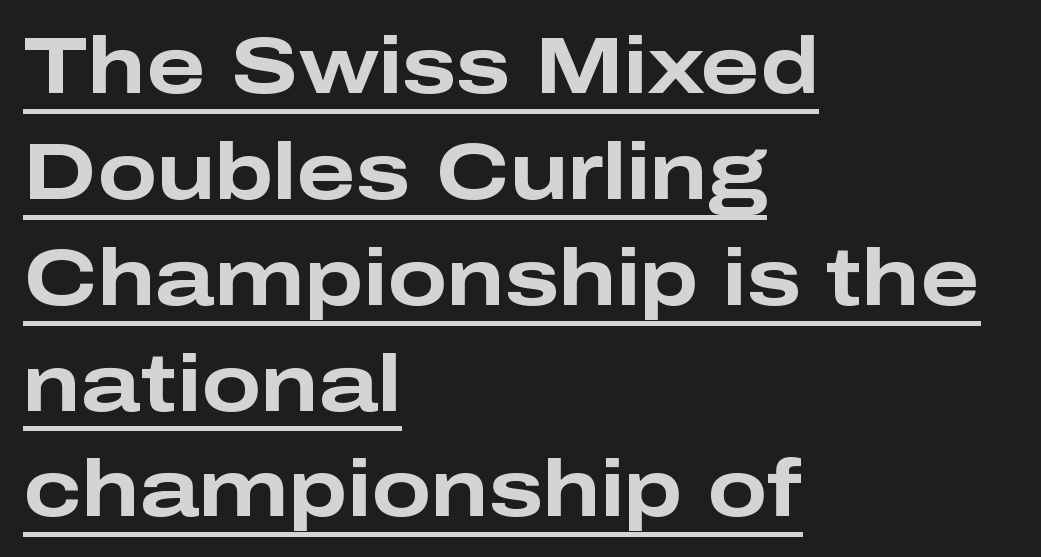
Stroke terminals: plain, sans-serif. The passage shown is emphatically bold. Characters follow at the spacing the type designer built in. Horizontally, the lines are justified to the leading edge only.
